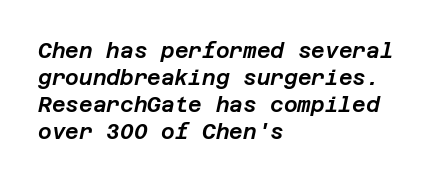
The gap between lines stays unmarked. Line starts are locked; line ends wander. Rendered with sloped, italic letterforms. What stands out about the letter spacing? Nothing — it is the standard amount. Line spacing here is normal.
